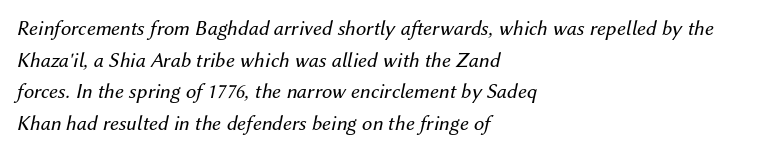
The image shows 21 px text type, italic (leaning right); set left-aligned, normal line spacing (1.51x), normal letter spacing, not underlined.
